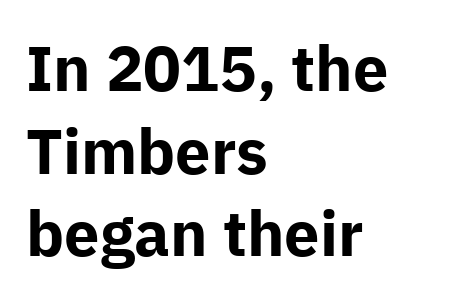
Q: Is the text bold? A: Yes.
Q: Is the text italic (slanted)? A: No, it is upright.
Q: Is the typeface a serif or a sans-serif typeface? A: Sans-serif.
Q: Is the text underlined? A: No.
Q: How is the paragraph aligned? A: Left-aligned.
Q: Is the spacing between letters normal or unusually wide? A: Normal.
Q: Is the spacing between lines tight, normal or loose? A: Normal.
Q: Width (condensed, normal, or wide)? A: Normal.
Q: Stroke contrast? A: Low.
Q: x-height? A: Medium.
Q: Monospaced? A: No.
